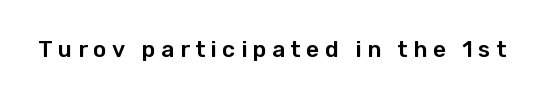
In terms of posture, this sample is upright. Bare-footed words on every line. Each word looks stretched out because of the extra space between its letters.
